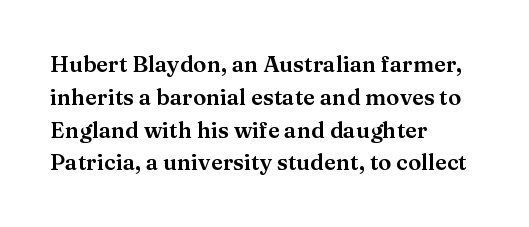
The image shows 22 px text type, upright; set left-aligned, normal line spacing (1.49x), normal letter spacing, not underlined.
